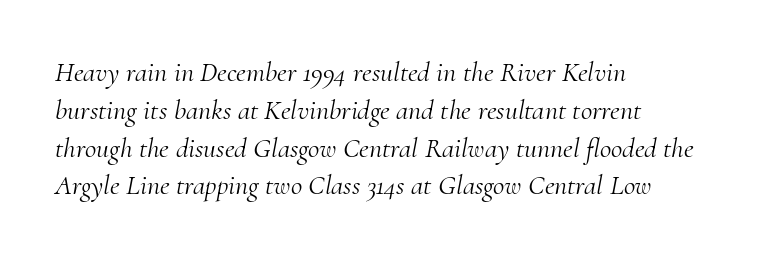
{"serif": "yes", "italic": "yes", "lean": "right", "slant_degrees": 10, "bold": "no", "weight": "light", "width": "normal", "stroke_contrast": "medium", "x_height": "small", "monospaced": "no", "underline": "no", "align": "left", "line_spacing": "normal", "line_spacing_ratio": 1.35, "letter_spacing": "normal", "letter_spacing_em": 0.0, "glyph_px": 28}
